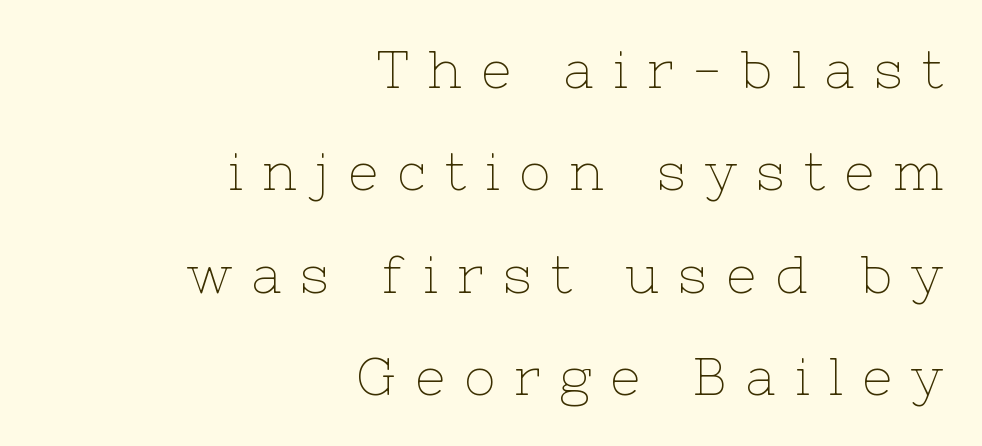
Q: Is the text bold? A: No.
Q: Is the text italic (slanted)? A: No, it is upright.
Q: Is the typeface a serif or a sans-serif typeface? A: Serif.
Q: Is the text underlined? A: No.
Q: How is the paragraph aligned? A: Right-aligned.
Q: Is the spacing between letters normal or unusually wide? A: Unusually wide.
Q: Is the spacing between lines tight, normal or loose? A: Loose.
Q: Width (condensed, normal, or wide)? A: Normal.
Q: Stroke contrast? A: Low.
Q: x-height? A: Medium.
Q: Monospaced? A: No.
